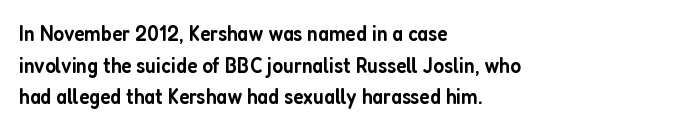
{"italic": "no", "bold": "semi", "underline": "no", "align": "left", "line_spacing": "normal", "line_spacing_ratio": 1.44, "letter_spacing": "normal", "letter_spacing_em": 0.0, "glyph_px": 22}
